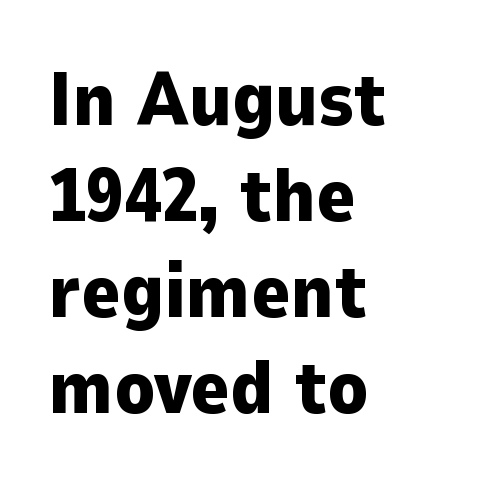
The lines sit at an ordinary, default distance from one another. Casual observation: everything's shoved over to the left. Clear beneath every line of the passage. No feet cap the strokes, marking this as sans-serif type.
